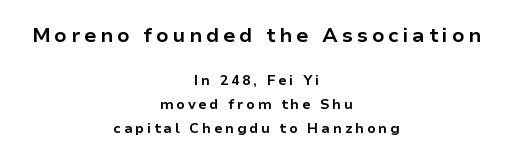
Heft: maximum for text — a bold. Teacher's note: observe the equal gaps on both sides — that is centered alignment. The designer gave the opening block more size than the closing block. A roman cut, with each character standing at attention.
